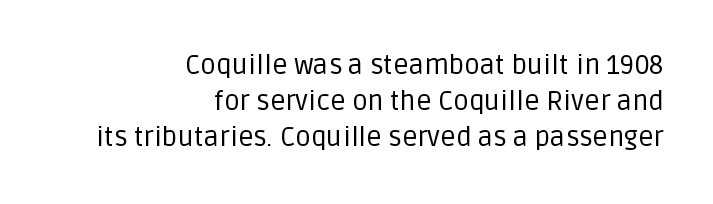
{"italic": "no", "bold": "no", "underline": "no", "align": "right", "line_spacing": "normal", "line_spacing_ratio": 1.34, "letter_spacing": "normal", "letter_spacing_em": 0.0, "glyph_px": 27}
